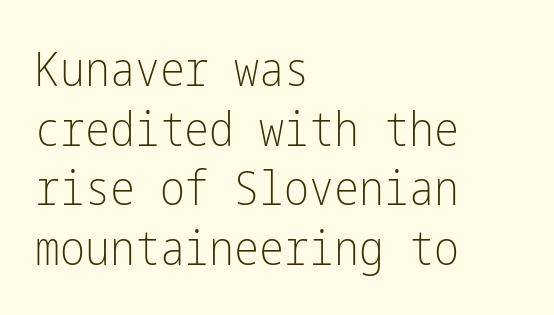
Q: Is the text bold? A: No.
Q: Is the text italic (slanted)? A: No, it is upright.
Q: Is the typeface a serif or a sans-serif typeface? A: Sans-serif.
Q: Is the text underlined? A: No.
Q: How is the paragraph aligned? A: Left-aligned.
Q: Is the spacing between letters normal or unusually wide? A: Normal.
Q: Is the spacing between lines tight, normal or loose? A: Normal.
Q: Width (condensed, normal, or wide)? A: Condensed.
Q: Stroke contrast? A: Low.
Q: x-height? A: Medium.
